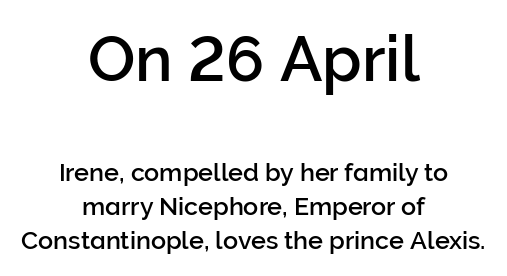
The image shows 63 px sans-serif type, upright; set centered, normal line spacing (1.36x), normal letter spacing, not underlined; the first (top) block is 2.52x larger; low stroke contrast and a medium x-height.
